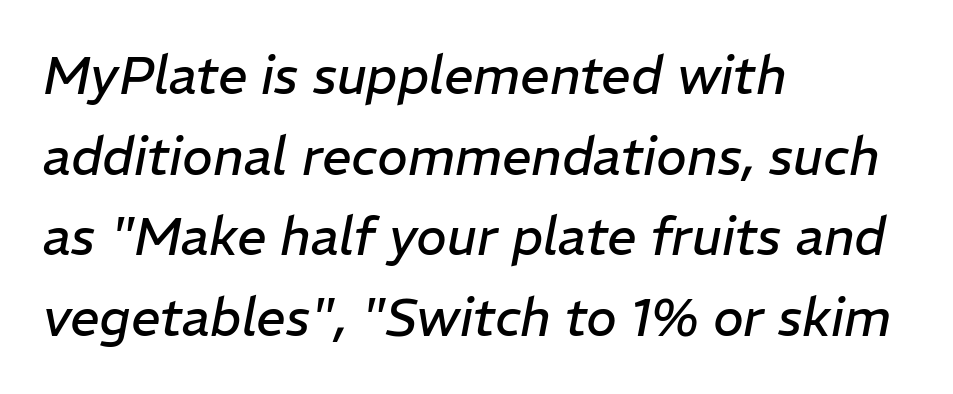
The image shows 52 px regular-weight type, italic (leaning right); set left-aligned, normal line spacing (1.55x), normal letter spacing, not underlined; low stroke contrast and a medium x-height.
